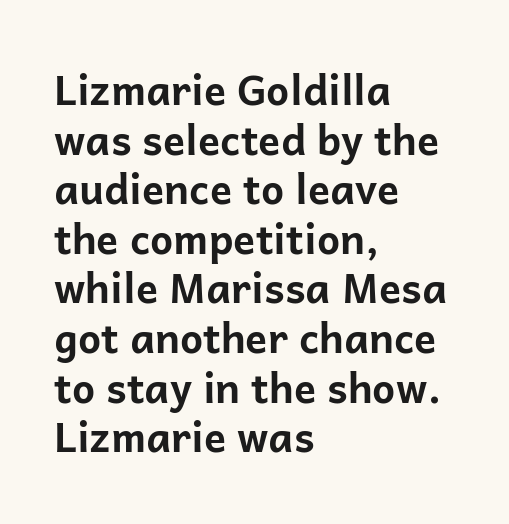
The image shows 41 px bold sans-serif type, upright; set left-aligned, line spacing 1.21x, normal letter spacing, not underlined; low stroke contrast and a medium x-height.
